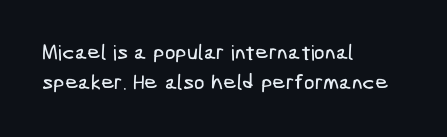
The image shows 21 px text type; set left-aligned, normal line spacing (1.44x), normal letter spacing, not underlined.
